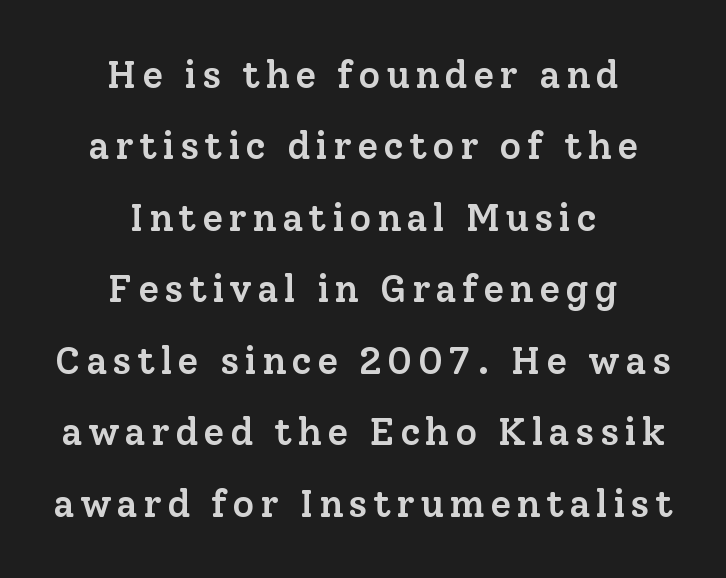
Is this a fixed-width face? No — the glyphs have proportional, varying widths. This sample uses an upright cut, with every glyph sitting square on the baseline. Check under the words: just untouched page. Typesetter's note: demi weight, one step under bold.
